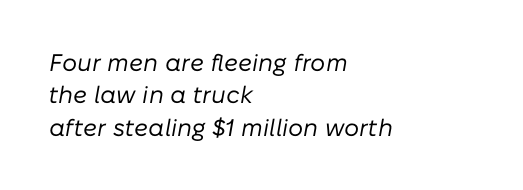
{"italic": "yes", "lean": "right", "slant_degrees": 10, "bold": "no", "underline": "no", "align": "left", "line_spacing": "normal", "line_spacing_ratio": 1.35, "letter_spacing": "normal", "letter_spacing_em": 0.0, "glyph_px": 24}
